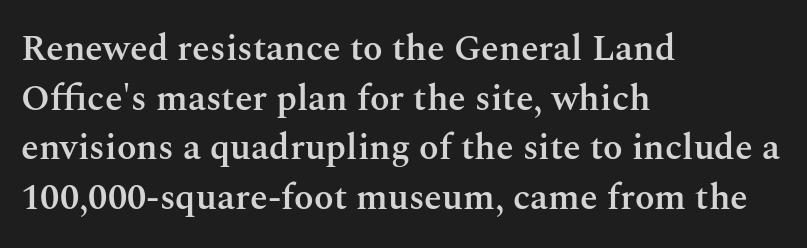
The image shows 36 px semibold serif type, upright; set left-aligned, normal line spacing (1.38x), normal letter spacing, not underlined; medium stroke contrast and a medium x-height.
